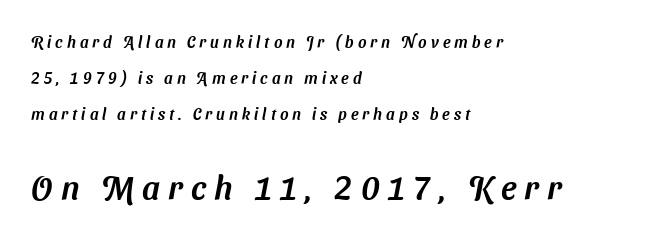
{"serif": "no", "width": "normal", "stroke_contrast": "medium", "x_height": "medium", "monospaced": "no", "underline": "no", "align": "left", "line_spacing": "loose", "line_spacing_ratio": 2.26, "letter_spacing": "wide", "letter_spacing_em": 0.25, "larger_block": "second", "size_ratio": 2.06, "glyph_px": 33}
